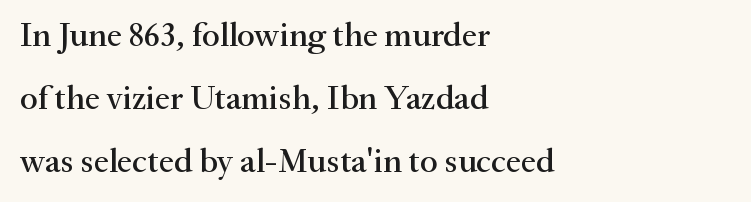
{"serif": "yes", "italic": "no", "width": "normal", "stroke_contrast": "medium", "x_height": "small", "monospaced": "no", "underline": "no", "align": "left", "line_spacing_ratio": 1.86, "letter_spacing": "normal", "letter_spacing_em": 0.0, "glyph_px": 34}
